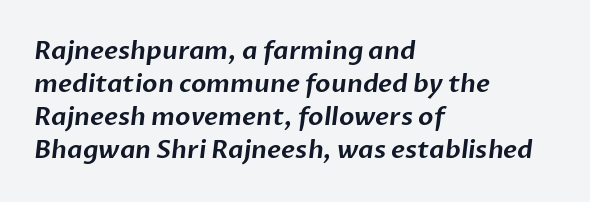
{"underline": "no", "align": "left", "line_spacing": "normal", "line_spacing_ratio": 1.32, "letter_spacing": "normal", "letter_spacing_em": 0.0, "glyph_px": 25}
